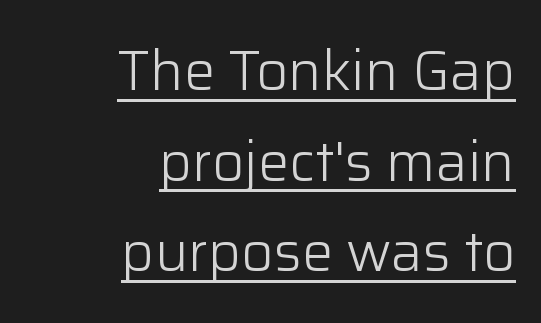
The image shows 56 px light sans-serif type, upright; set right-aligned, normal line spacing (1.62x), normal letter spacing, underlined; low stroke contrast and a medium x-height.
